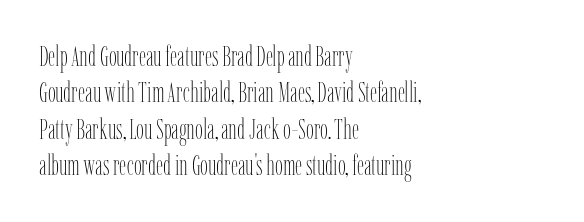
{"italic": "no", "bold": "no", "weight": "thin", "width": "condensed", "stroke_contrast": "low", "x_height": "medium", "monospaced": "no", "underline": "no", "align": "left", "line_spacing": "normal", "line_spacing_ratio": 1.3, "letter_spacing": "normal", "letter_spacing_em": 0.0, "glyph_px": 28}
